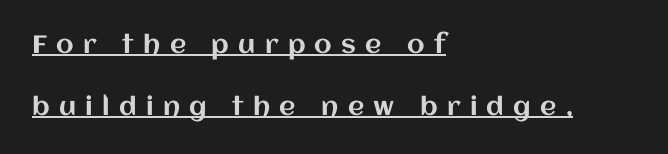
The letters stand straight up with perfectly vertical stems. Glance below the letters and you will spot a drawn line. Words appear elongated and porous because spacing is wide. The compositor pushed each line to the left boundary.
